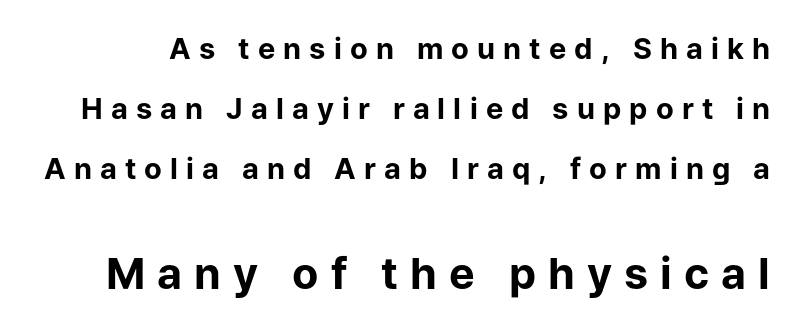
Q: Is the text bold? A: Yes.
Q: Is the text italic (slanted)? A: No, it is upright.
Q: Is the typeface a serif or a sans-serif typeface? A: Sans-serif.
Q: Is the text underlined? A: No.
Q: Is the spacing between letters normal or unusually wide? A: Unusually wide.
Q: Is the spacing between lines tight, normal or loose? A: Loose.
Q: Which block of text is set in a larger size, the first (top) or the second (bottom)? A: The second (bottom) one.
Q: Width (condensed, normal, or wide)? A: Normal.
Q: Stroke contrast? A: Low.
Q: x-height? A: Medium.
Q: Monospaced? A: No.
